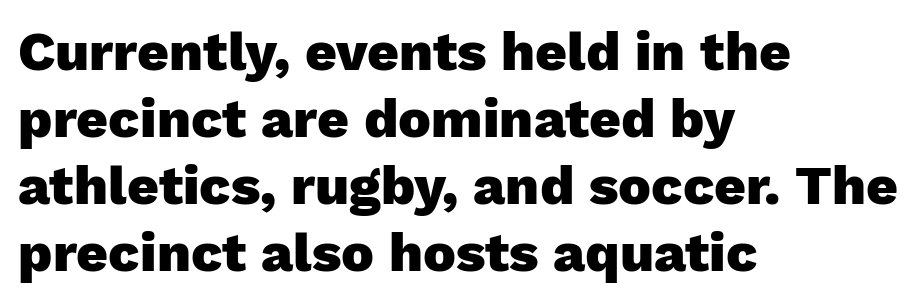
Q: Is the text bold? A: Yes.
Q: Is the text italic (slanted)? A: No, it is upright.
Q: Is the typeface a serif or a sans-serif typeface? A: Sans-serif.
Q: Is the text underlined? A: No.
Q: How is the paragraph aligned? A: Left-aligned.
Q: Is the spacing between letters normal or unusually wide? A: Normal.
Q: Width (condensed, normal, or wide)? A: Normal.
Q: Stroke contrast? A: Low.
Q: x-height? A: Medium.
Q: Monospaced? A: No.
